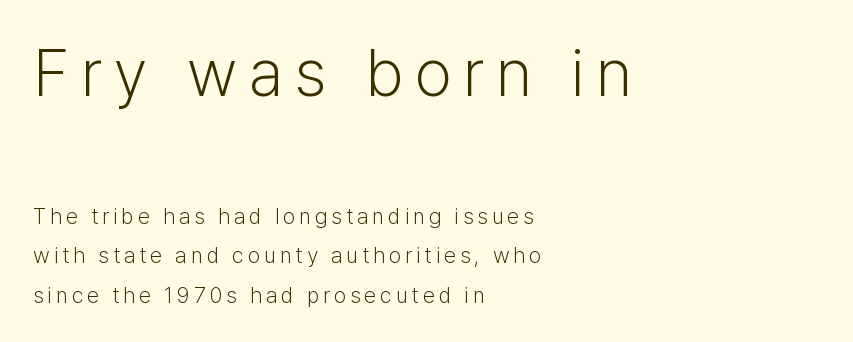
{"serif": "no", "italic": "no", "bold": "no", "weight": "light", "width": "normal", "stroke_contrast": "low", "x_height": "medium", "monospaced": "no", "underline": "no", "align": "left", "line_spacing_ratio": 1.78, "larger_block": "first", "size_ratio": 3.0, "glyph_px": 66}
